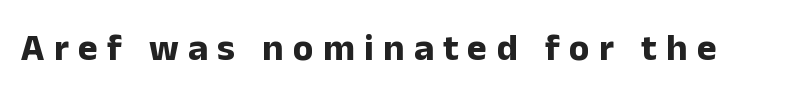
The image shows 38 px bold sans-serif type, upright; set unusually wide letter spacing (+0.24 em), not underlined; low stroke contrast and a medium x-height.
